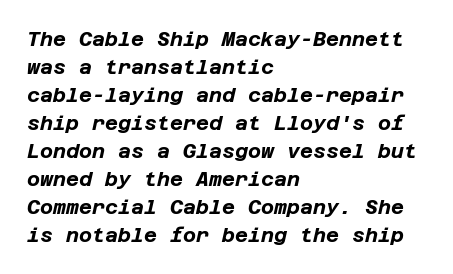
The image shows 20 px bold type, italic (leaning right); set left-aligned, normal line spacing (1.4x), normal letter spacing, not underlined.
